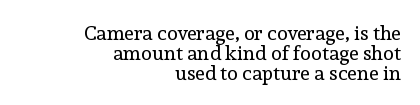
Q: Is the text bold? A: No.
Q: Is the text italic (slanted)? A: No, it is upright.
Q: Is the text underlined? A: No.
Q: How is the paragraph aligned? A: Right-aligned.
Q: Is the spacing between letters normal or unusually wide? A: Normal.
Q: Is the spacing between lines tight, normal or loose? A: Tight.
